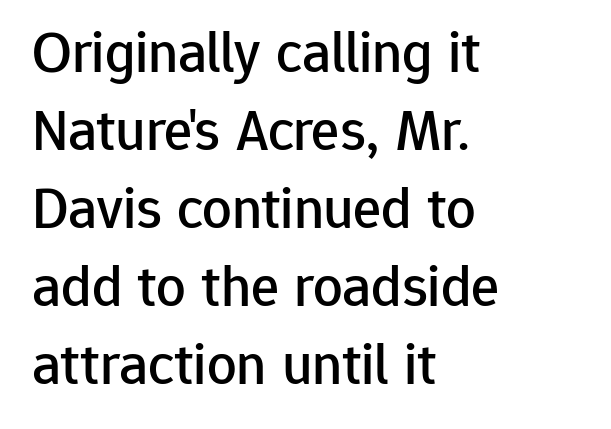
Think of a printed novel: that variable character pitch is what you see here. Italic? Not at all — the glyphs are vertical. The tracking reads as untouched default to a designer's eye. Underlining? Definitely not there. Is the block centered? No — it sits flush against the left margin. Leading: standard.
